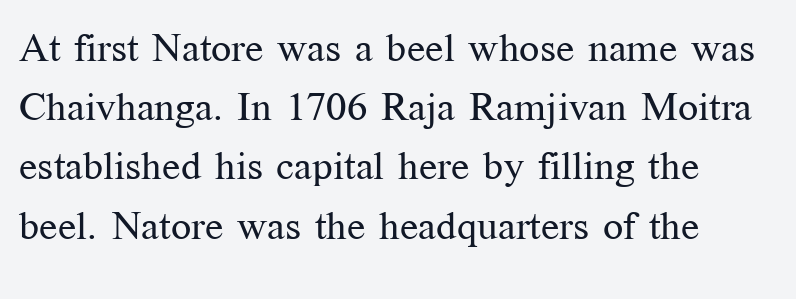
Q: Is the text bold? A: No.
Q: Is the text italic (slanted)? A: No, it is upright.
Q: Is the typeface a serif or a sans-serif typeface? A: Serif.
Q: Is the text underlined? A: No.
Q: How is the paragraph aligned? A: Left-aligned.
Q: Is the spacing between letters normal or unusually wide? A: Normal.
Q: Is the spacing between lines tight, normal or loose? A: Normal.
Q: Width (condensed, normal, or wide)? A: Normal.
Q: Stroke contrast? A: Medium.
Q: x-height? A: Medium.
Q: Monospaced? A: No.
